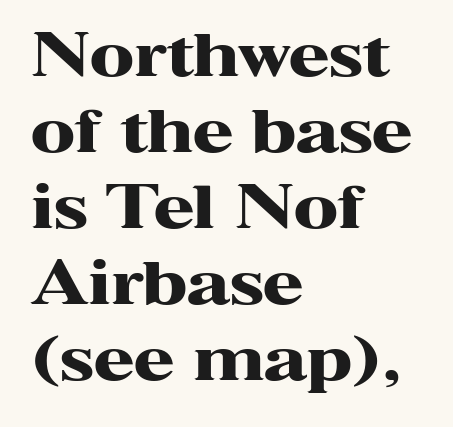
The image shows 59 px heavy, wide serif type, upright; set left-aligned, normal line spacing (1.29x), normal letter spacing, not underlined; high stroke contrast and a medium x-height.
